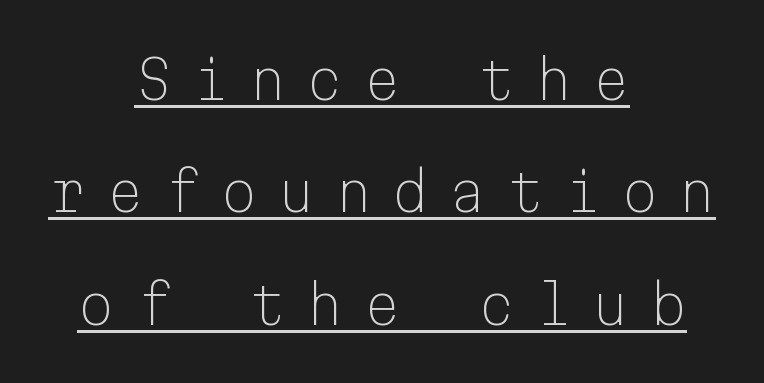
{"serif": "no", "italic": "no", "bold": "no", "weight": "light", "width": "normal", "stroke_contrast": "low", "x_height": "medium", "monospaced": "yes", "underline": "yes", "align": "center", "line_spacing": "loose", "line_spacing_ratio": 2.12, "letter_spacing": "wide", "letter_spacing_em": 0.38, "glyph_px": 53}
